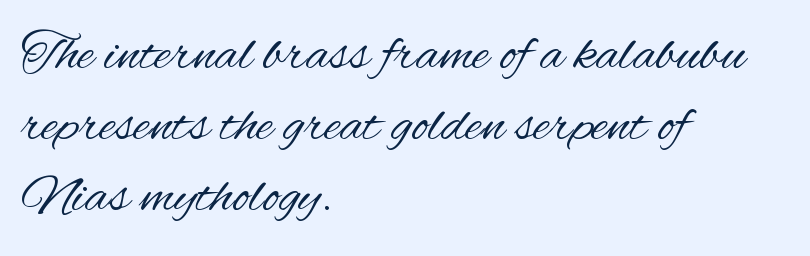
{"serif": "no", "bold": "no", "weight": "regular", "width": "condensed", "stroke_contrast": "medium", "x_height": "small", "monospaced": "no", "underline": "no", "align": "left", "line_spacing": "normal", "line_spacing_ratio": 1.27, "letter_spacing": "normal", "letter_spacing_em": 0.0, "glyph_px": 56}
